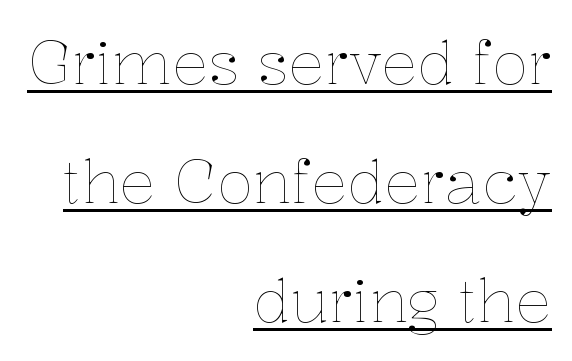
The image shows 60 px thin type, upright; set right-aligned, loose line spacing (1.98x), normal letter spacing, underlined; low stroke contrast and a medium x-height.
